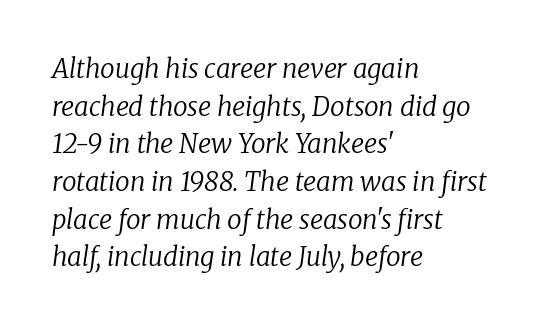
Glance below the letters and you will spot only blank space. The letters look calm and open, with moderate or lighter stems. The font's italic variant was chosen for this text. The lines in this sample share a left origin and differ only in where they stop. Regarding leading, the lines here are spaced in the standard way.
